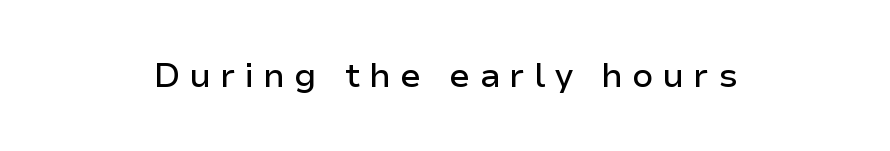
The image shows 34 px sans-serif type, upright; set centered, unusually wide letter spacing (+0.26 em), not underlined; low stroke contrast and a medium x-height.
